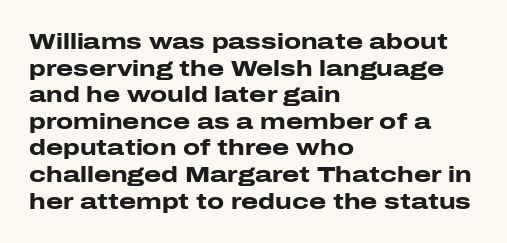
Q: Is the text bold? A: Yes.
Q: Is the text italic (slanted)? A: No, it is upright.
Q: Is the text underlined? A: No.
Q: How is the paragraph aligned? A: Left-aligned.
Q: Is the spacing between letters normal or unusually wide? A: Normal.
